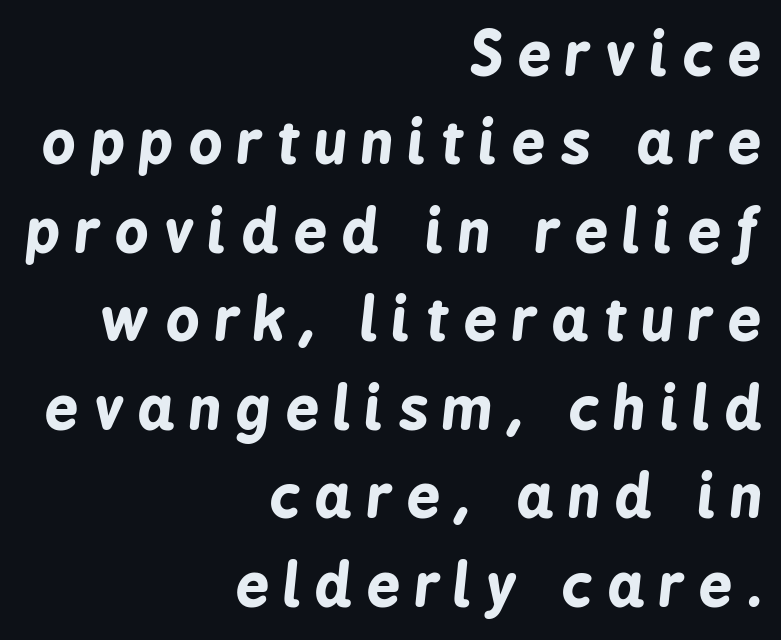
Glyph-to-glyph distance is far greater than everyday printed text. Every row of glyphs terminates at an identical x-position on the right. You could not count columns in this text — the font is proportionally spaced. These words are printed bold, with thick strokes throughout. Notice how the stems are inclined rather than vertical — that's the hallmark of italics. Interline gaps are of average width in this sample.
